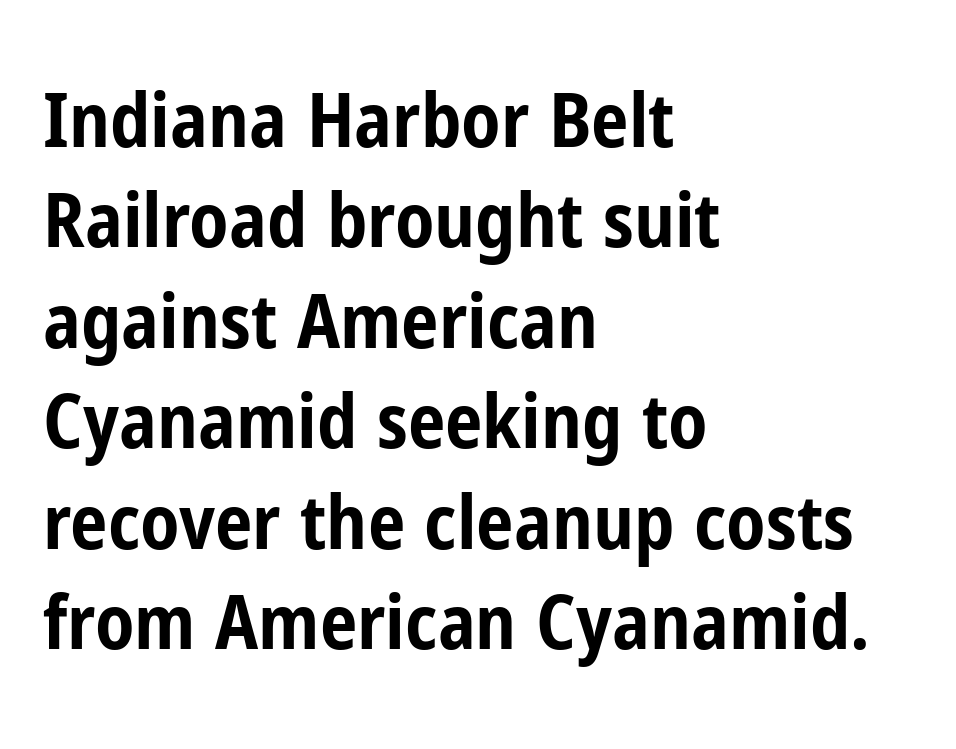
{"serif": "no", "italic": "no", "bold": "yes", "weight": "bold", "width": "condensed", "stroke_contrast": "low", "x_height": "medium", "monospaced": "no", "underline": "no", "align": "left", "line_spacing": "normal", "line_spacing_ratio": 1.34, "letter_spacing": "normal", "letter_spacing_em": 0.0, "glyph_px": 75}
